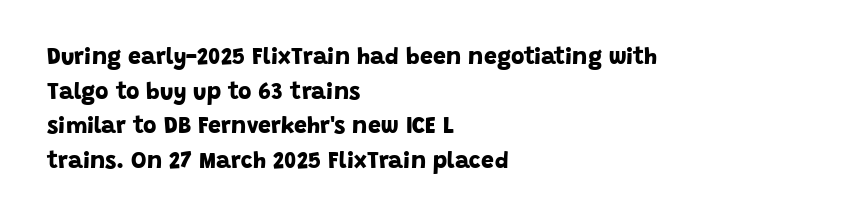
{"bold": "yes", "underline": "no", "align": "left", "line_spacing": "normal", "line_spacing_ratio": 1.51, "letter_spacing": "normal", "letter_spacing_em": 0.0, "glyph_px": 23}
